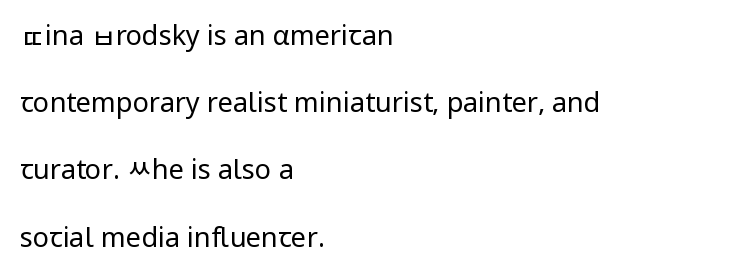
{"italic": "no", "bold": "no", "underline": "no", "align": "left", "line_spacing": "loose", "line_spacing_ratio": 2.49, "letter_spacing": "normal", "letter_spacing_em": 0.0, "glyph_px": 27}
